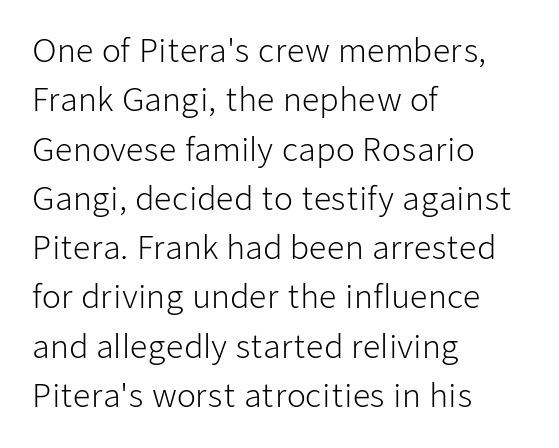
Q: Is the text bold? A: No.
Q: Is the text italic (slanted)? A: No, it is upright.
Q: Is the typeface a serif or a sans-serif typeface? A: Sans-serif.
Q: Is the text underlined? A: No.
Q: How is the paragraph aligned? A: Left-aligned.
Q: Is the spacing between letters normal or unusually wide? A: Normal.
Q: Is the spacing between lines tight, normal or loose? A: Normal.
Q: Width (condensed, normal, or wide)? A: Normal.
Q: Stroke contrast? A: Low.
Q: x-height? A: Medium.
Q: Monospaced? A: No.
